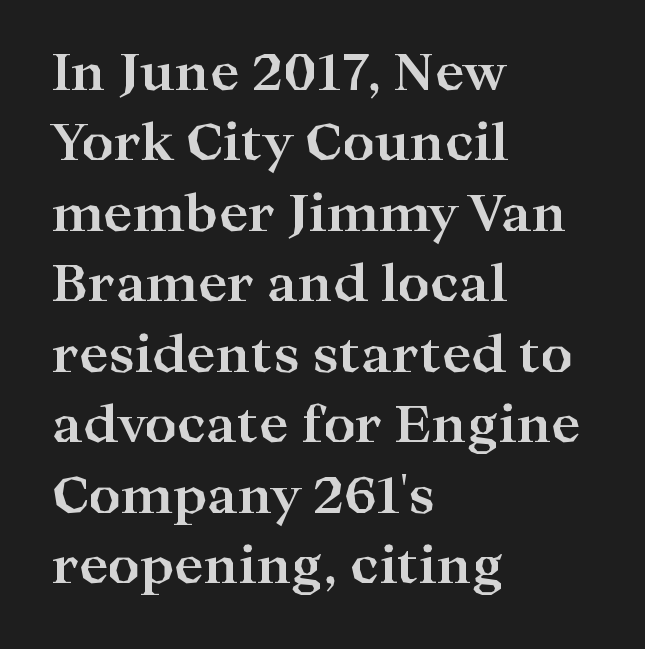
{"serif": "yes", "italic": "no", "bold": "yes", "weight": "bold", "width": "wide", "stroke_contrast": "high", "x_height": "medium", "monospaced": "no", "underline": "no", "align": "left", "line_spacing": "normal", "line_spacing_ratio": 1.41, "letter_spacing": "normal", "letter_spacing_em": 0.0, "glyph_px": 50}
